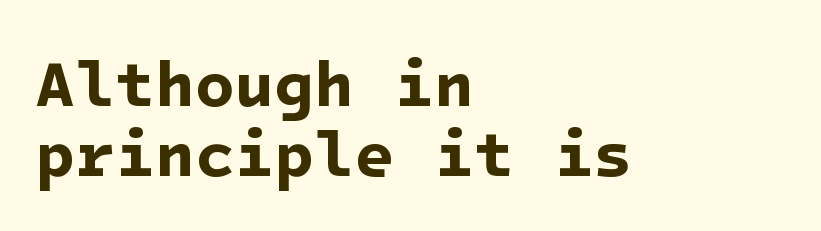
Q: Is the text bold? A: Yes.
Q: Is the typeface a serif or a sans-serif typeface? A: Sans-serif.
Q: Is the text underlined? A: No.
Q: How is the paragraph aligned? A: Left-aligned.
Q: Is the spacing between letters normal or unusually wide? A: Normal.
Q: Is the spacing between lines tight, normal or loose? A: Tight.
Q: Width (condensed, normal, or wide)? A: Normal.
Q: Stroke contrast? A: Low.
Q: x-height? A: Medium.
